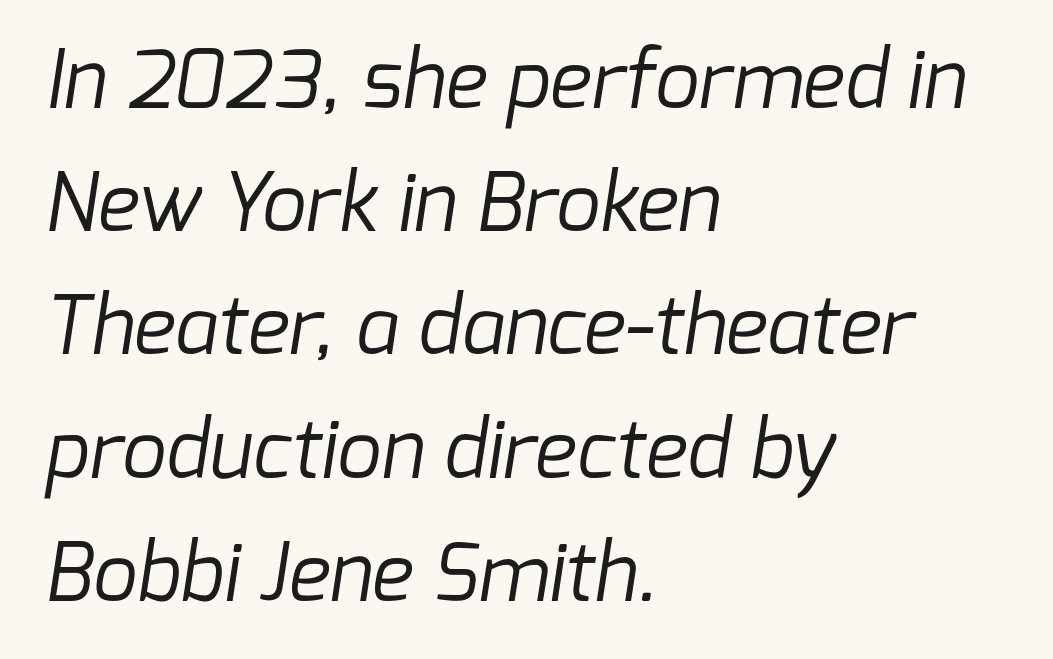
{"serif": "no", "bold": "no", "weight": "regular", "width": "normal", "stroke_contrast": "low", "x_height": "medium", "monospaced": "no", "underline": "no", "align": "left", "line_spacing": "normal", "line_spacing_ratio": 1.56, "letter_spacing": "normal", "letter_spacing_em": 0.0, "glyph_px": 79}
